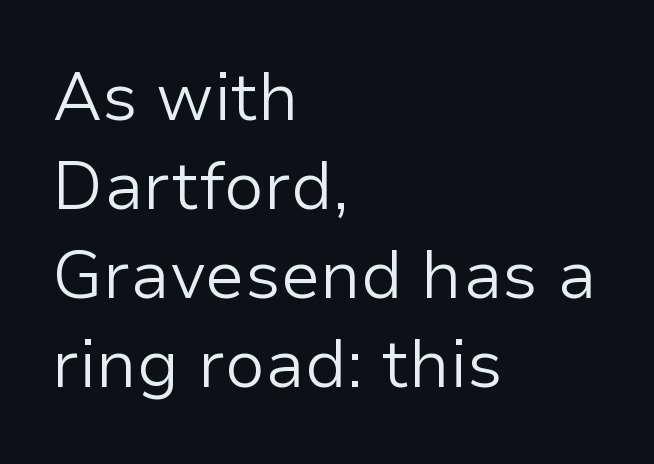
Does the lettering tilt? It doesn't — this is upright. A typesetter would call this proportional, since set widths differ per character. If you measured baseline to baseline, you'd find a middling distance. Bare-footed words on every line. Does the type have serifs? No, each stem ends abruptly. Compared with a typical body face, this is equally light or lighter still.
